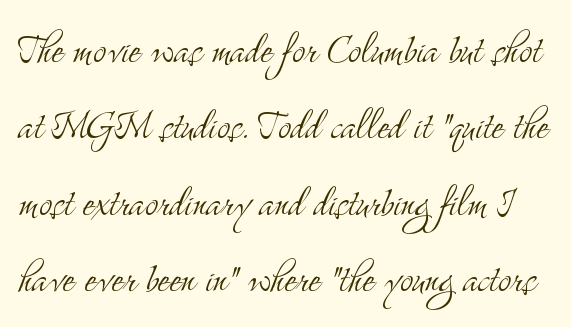
The image shows 49 px light, condensed serif type; set normal line spacing (1.56x), normal letter spacing, not underlined; medium stroke contrast and a small x-height.
